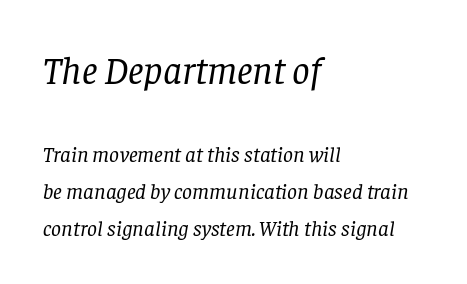
{"serif": "yes", "italic": "yes", "lean": "right", "slant_degrees": 8, "bold": "no", "weight": "regular", "width": "normal", "stroke_contrast": "low", "x_height": "large", "monospaced": "no", "underline": "no", "align": "left", "line_spacing": "normal", "line_spacing_ratio": 1.67, "letter_spacing": "normal", "letter_spacing_em": 0.0, "larger_block": "first", "size_ratio": 1.77, "glyph_px": 39}
